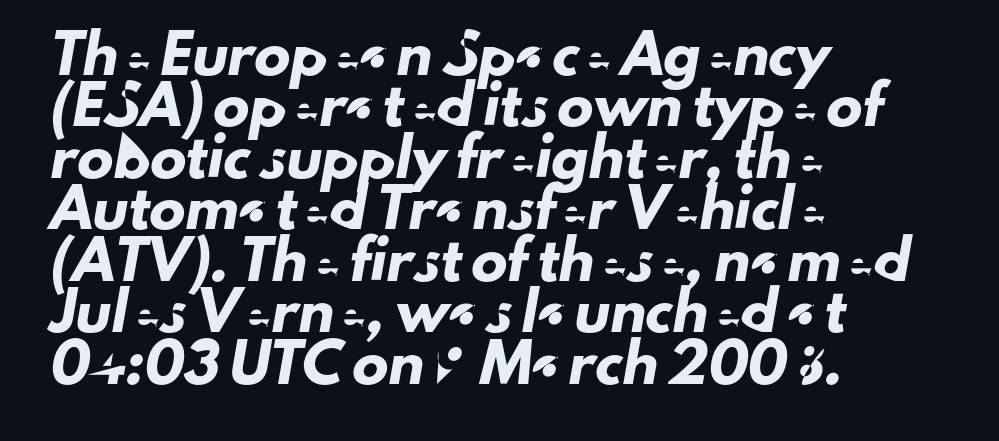
The face used here is a sans, in the tradition of grotesques and geometrics. In terms of letterspacing, this is plain default setting. Only glyphs here, with clear space below each row. The face used here is proportionally spaced, like ordinary book or web type. Quick note: interline space is typical.
